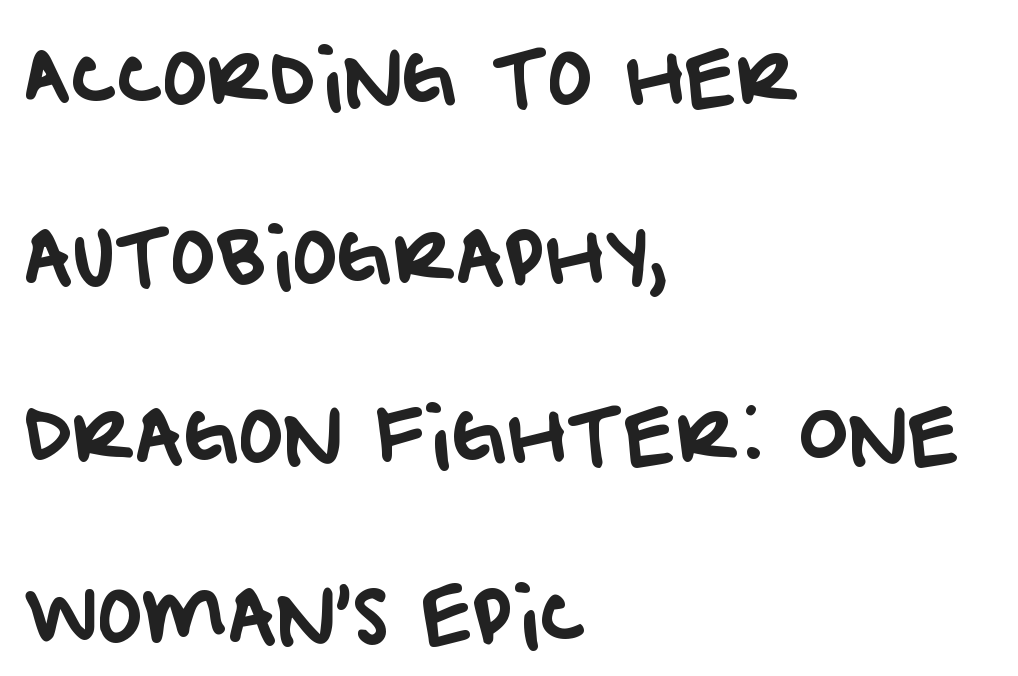
Q: Is the typeface a serif or a sans-serif typeface? A: Sans-serif.
Q: Is the text underlined? A: No.
Q: How is the paragraph aligned? A: Left-aligned.
Q: Is the spacing between letters normal or unusually wide? A: Normal.
Q: Is the spacing between lines tight, normal or loose? A: Loose.
Q: Width (condensed, normal, or wide)? A: Normal.
Q: Stroke contrast? A: Low.
Q: x-height? A: Large.
Q: Monospaced? A: No.
